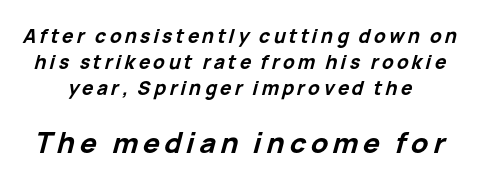
The image shows 28 px bold type, italic (leaning right); set normal line spacing (1.38x), not underlined; the second (bottom) block is 1.47x larger; low stroke contrast and a medium x-height.
